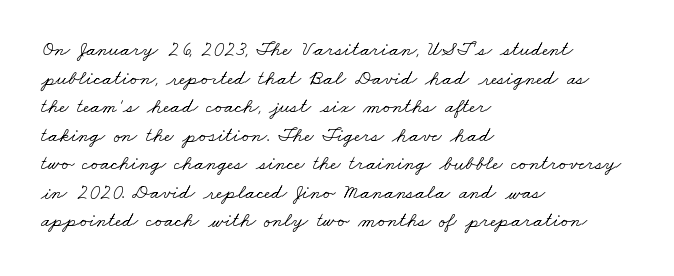
The designer left line spacing at the default. A typesetter would call this zero additional tracking. Nothing heavy about these letters — not bold at all. The passage is arranged the way most books set body copy — flush left.
